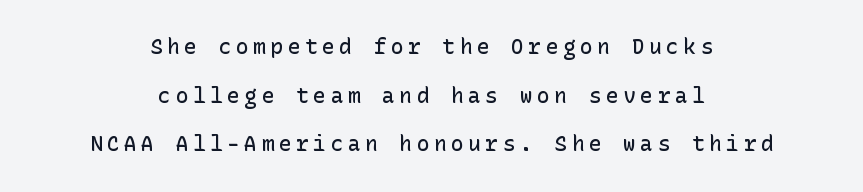
The image shows 21 px text type, upright; set centered, loose line spacing (2.31x), unusually wide letter spacing (+0.22 em), not underlined.
